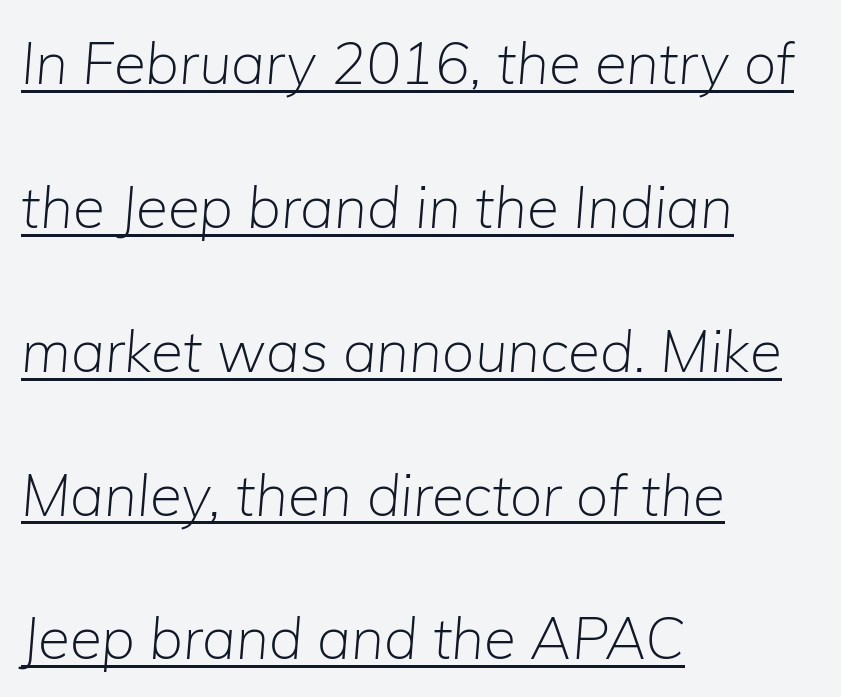
Q: Is the text bold? A: No.
Q: Is the text italic (slanted)? A: Yes, it leans right by about 5 degrees.
Q: Is the text underlined? A: Yes.
Q: How is the paragraph aligned? A: Left-aligned.
Q: Is the spacing between letters normal or unusually wide? A: Normal.
Q: Is the spacing between lines tight, normal or loose? A: Loose.
Q: Width (condensed, normal, or wide)? A: Normal.
Q: Stroke contrast? A: Low.
Q: x-height? A: Medium.
Q: Monospaced? A: No.
